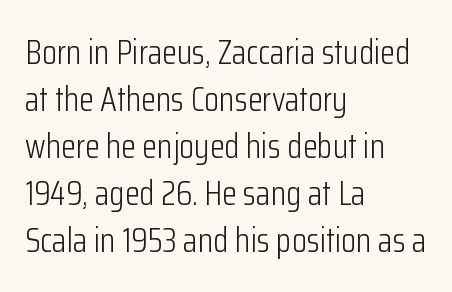
Q: Is the text bold? A: No.
Q: Is the text italic (slanted)? A: No, it is upright.
Q: Is the typeface a serif or a sans-serif typeface? A: Sans-serif.
Q: Is the text underlined? A: No.
Q: How is the paragraph aligned? A: Left-aligned.
Q: Is the spacing between letters normal or unusually wide? A: Normal.
Q: Is the spacing between lines tight, normal or loose? A: Normal.
Q: Width (condensed, normal, or wide)? A: Condensed.
Q: Stroke contrast? A: Low.
Q: x-height? A: Medium.
Q: Monospaced? A: No.
